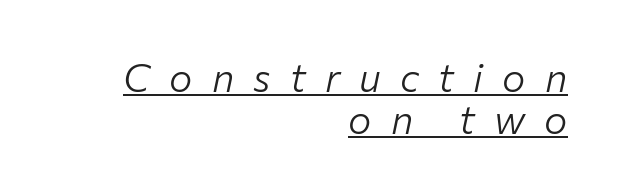
{"italic": "yes", "lean": "right", "slant_degrees": 12, "bold": "no", "weight": "light", "width": "normal", "stroke_contrast": "low", "x_height": "medium", "monospaced": "no", "underline": "yes", "align": "right", "line_spacing": "tight", "line_spacing_ratio": 1.07, "letter_spacing": "wide", "letter_spacing_em": 0.49, "glyph_px": 39}
